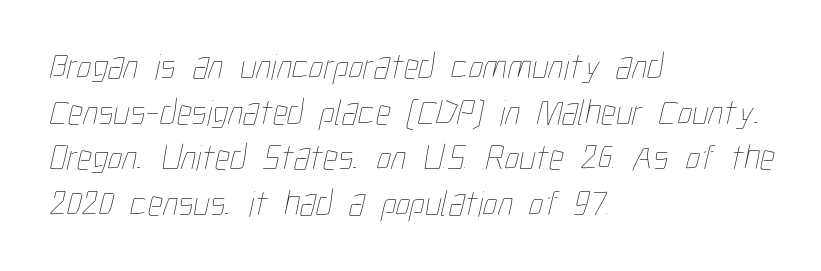
{"bold": "no", "weight": "thin", "width": "condensed", "stroke_contrast": "low", "x_height": "medium", "monospaced": "no", "underline": "no", "align": "left", "line_spacing_ratio": 1.23, "letter_spacing": "normal", "letter_spacing_em": 0.0, "glyph_px": 37}
